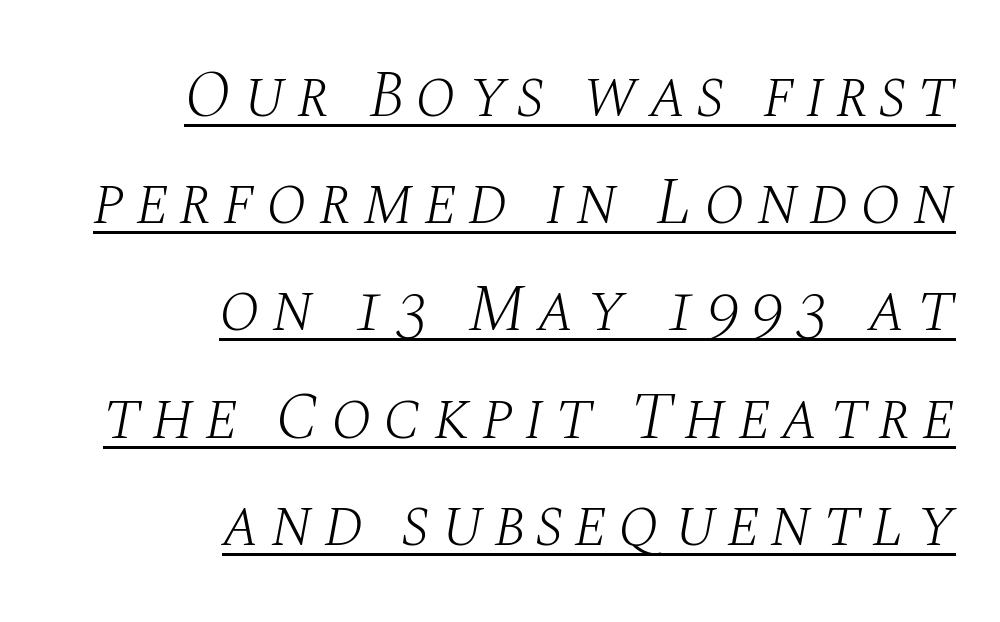
{"serif": "yes", "italic": "yes", "lean": "right", "slant_degrees": 10, "bold": "no", "weight": "light", "width": "normal", "stroke_contrast": "medium", "x_height": "large", "monospaced": "no", "underline": "yes", "align": "right", "line_spacing": "normal", "line_spacing_ratio": 1.6, "glyph_px": 67}
